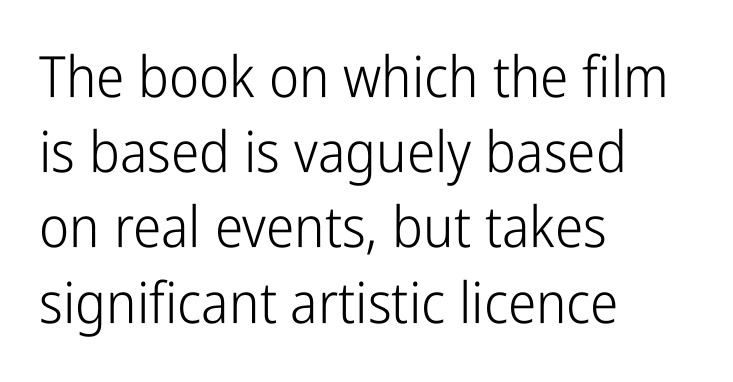
The image shows 57 px light, condensed sans-serif type, upright; set left-aligned, normal line spacing (1.32x), normal letter spacing, not underlined; low stroke contrast and a medium x-height.
